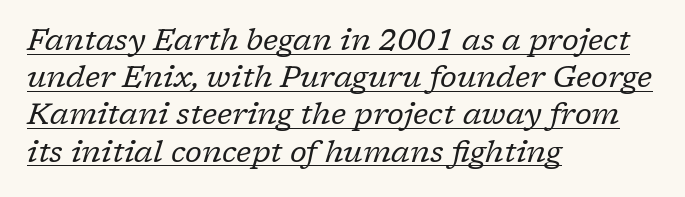
{"serif": "yes", "italic": "yes", "lean": "right", "slant_degrees": 17, "bold": "no", "weight": "regular", "width": "normal", "stroke_contrast": "low", "x_height": "medium", "monospaced": "no", "underline": "yes", "align": "left", "line_spacing_ratio": 1.24, "letter_spacing": "normal", "letter_spacing_em": 0.0, "glyph_px": 30}
